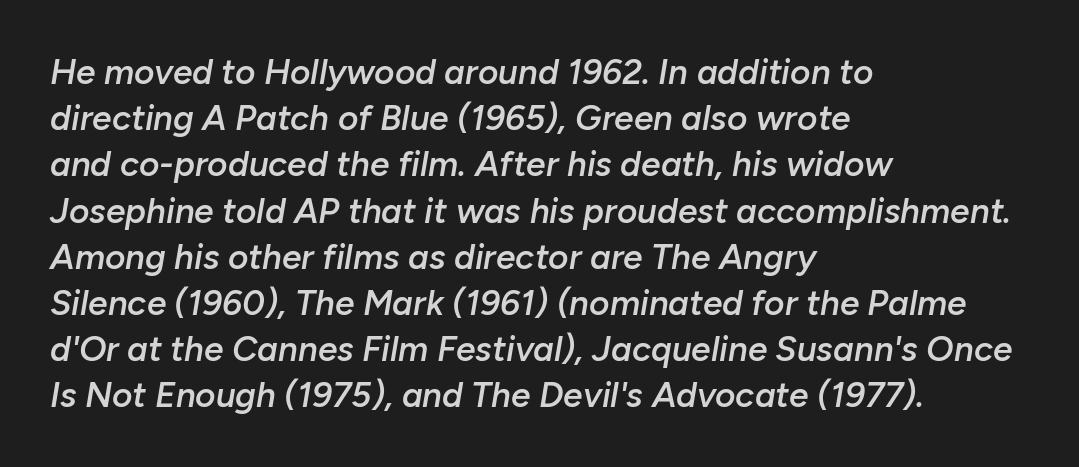
The image shows 35 px semibold type, italic (leaning right); set left-aligned, normal line spacing (1.32x), normal letter spacing, not underlined; low stroke contrast and a medium x-height.
